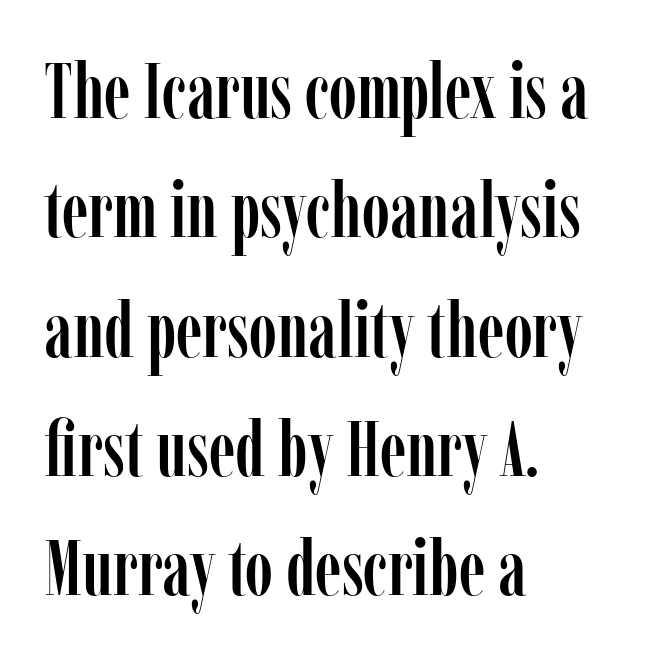
Little horizontal feet cap the strokes, marking this as serif type. If you measured baseline to baseline, you'd find a middling distance. Quick note: underline off. The letters advance in unequal steps, a hallmark of proportional type.
